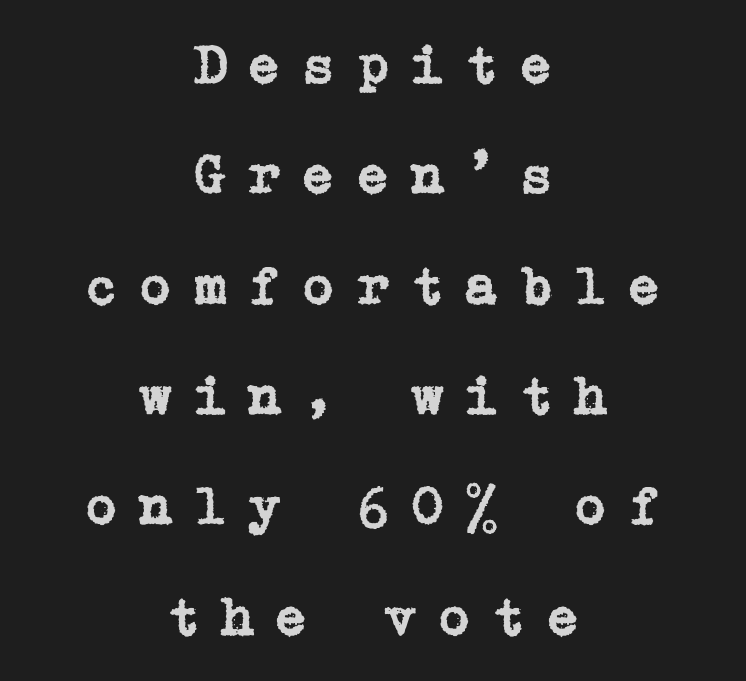
Q: Is the text italic (slanted)? A: No, it is upright.
Q: Is the typeface a serif or a sans-serif typeface? A: Serif.
Q: Is the text underlined? A: No.
Q: How is the paragraph aligned? A: Centered.
Q: Is the spacing between letters normal or unusually wide? A: Unusually wide.
Q: Is the spacing between lines tight, normal or loose? A: Loose.
Q: Width (condensed, normal, or wide)? A: Normal.
Q: Stroke contrast? A: Low.
Q: x-height? A: Medium.
